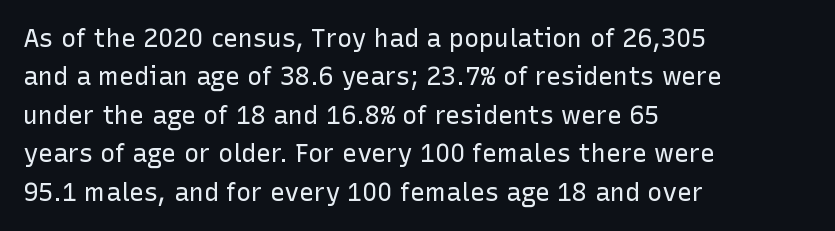
{"italic": "no", "bold": "no", "underline": "no", "align": "left", "line_spacing": "normal", "line_spacing_ratio": 1.54, "letter_spacing": "normal", "letter_spacing_em": 0.0, "glyph_px": 25}
